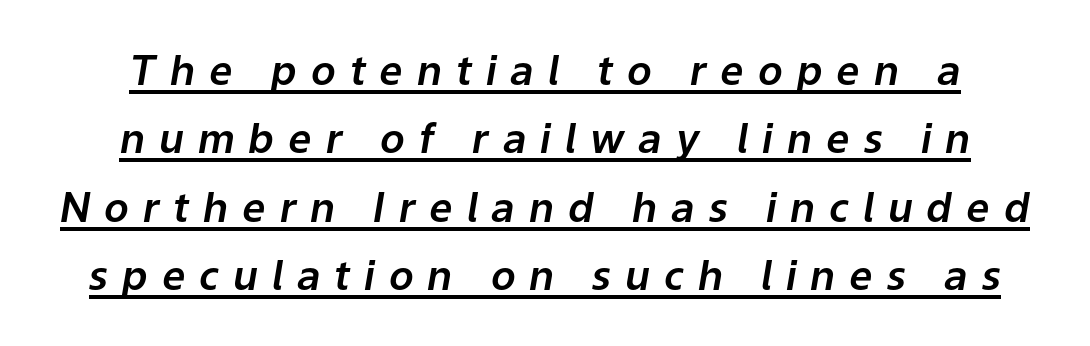
Interline gaps are of average width in this sample. A continuous stroke trails under the words, as in a hyperlink. This sample uses expanded letter spacing, leaving extra air between glyphs. Think of a printed novel: that variable character pitch is what you see here. The letters are slanted; this is an italic face.
